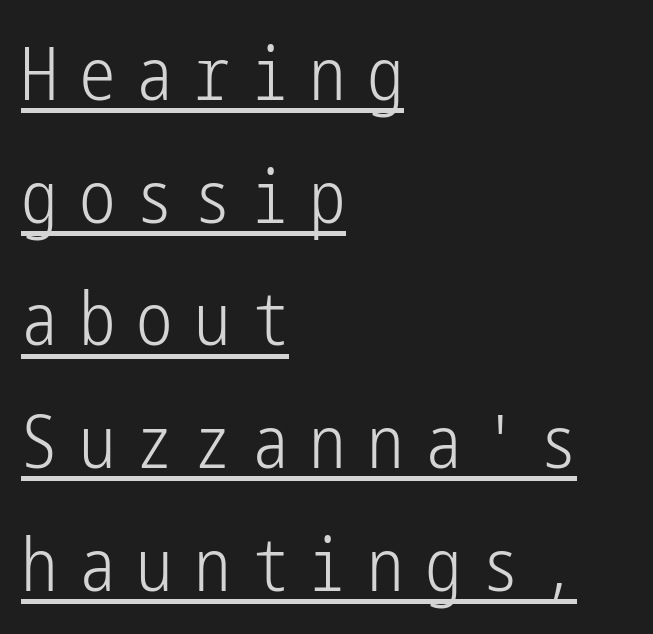
{"serif": "no", "italic": "no", "bold": "no", "weight": "light", "width": "condensed", "stroke_contrast": "low", "x_height": "medium", "underline": "yes", "align": "left", "line_spacing": "normal", "line_spacing_ratio": 1.68, "letter_spacing": "wide", "letter_spacing_em": 0.29, "glyph_px": 73}
